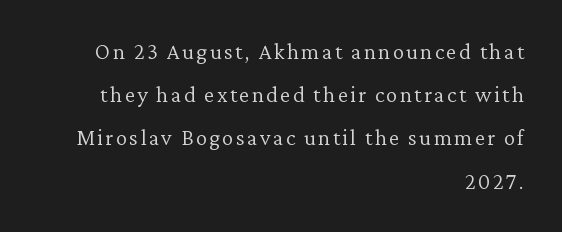
The image shows 23 px text type, upright; set right-aligned, line spacing 1.88x, not underlined.
